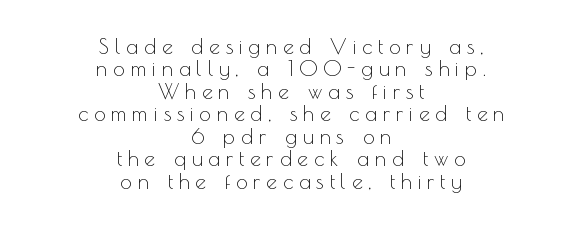
{"italic": "no", "bold": "no", "underline": "no", "align": "center", "line_spacing": "tight", "line_spacing_ratio": 1.07, "letter_spacing": "wide", "letter_spacing_em": 0.28, "glyph_px": 21}
